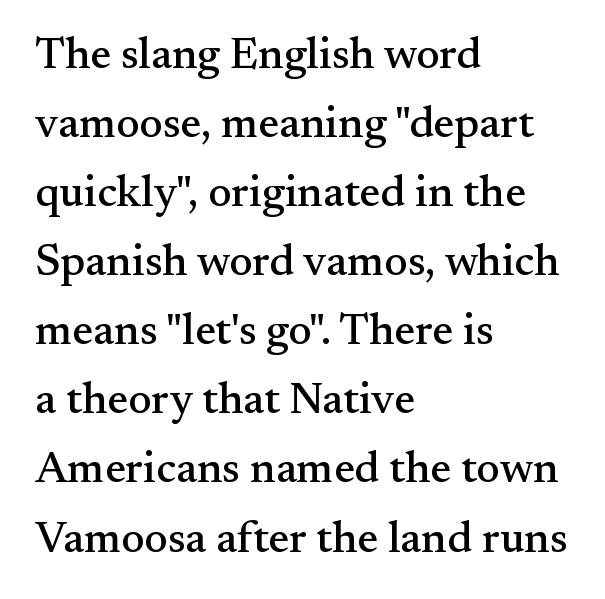
Q: Is the text italic (slanted)? A: No, it is upright.
Q: Is the typeface a serif or a sans-serif typeface? A: Serif.
Q: Is the text underlined? A: No.
Q: How is the paragraph aligned? A: Left-aligned.
Q: Is the spacing between letters normal or unusually wide? A: Normal.
Q: Is the spacing between lines tight, normal or loose? A: Normal.
Q: Width (condensed, normal, or wide)? A: Normal.
Q: Stroke contrast? A: Medium.
Q: x-height? A: Small.
Q: Monospaced? A: No.
